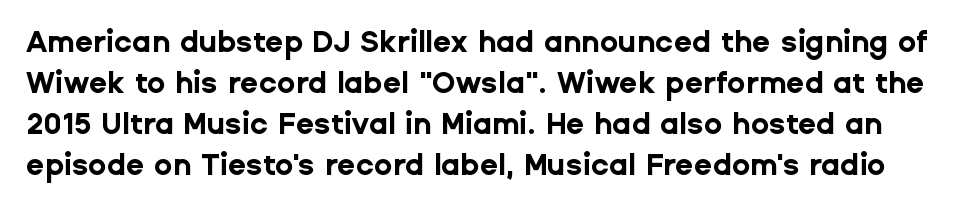
The image shows 30 px bold sans-serif type, upright; set normal line spacing (1.37x), normal letter spacing, not underlined; low stroke contrast and a medium x-height.
